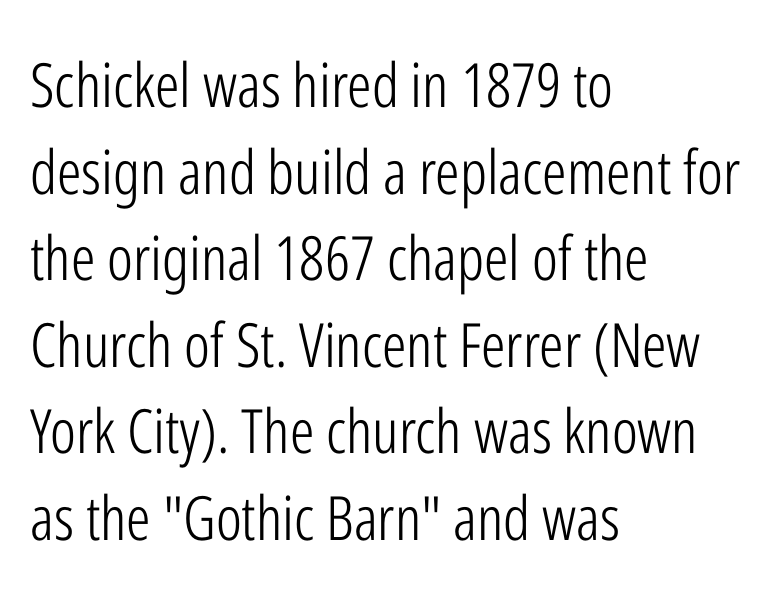
Short and long lines alike share a common starting point at left. Every stem runs plumb, perpendicular to the baseline. The passage shown is typed in a proportional face where columns would drift. This rendering leaves character spacing at its baseline value. Font category for this specimen: sans-serif.
